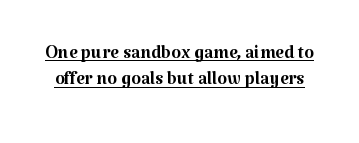
Q: Is the text bold? A: No.
Q: Is the text italic (slanted)? A: No, it is upright.
Q: Is the text underlined? A: Yes.
Q: Is the spacing between letters normal or unusually wide? A: Normal.
Q: Is the spacing between lines tight, normal or loose? A: Tight.
